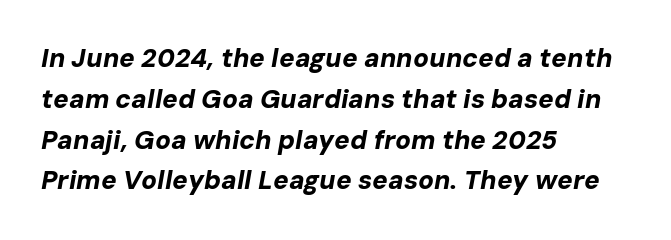
Does the lettering tilt? It does — this is italic. The text block is weighted toward the left margin, trailing off unevenly rightward. Each word holds together tightly as a unit, with standard inter-letter gaps. The designer left line spacing at the default. The strokes are fattened all the way to bold. Glance below the letters and you will spot only blank space.
